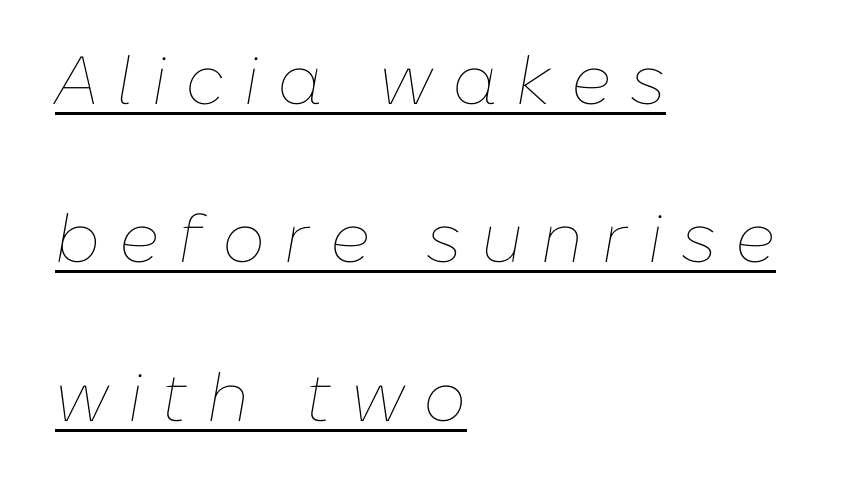
The words here are underlined. This reads as an unemphasized weight, regular at the heaviest. What's the leading like? Stretched, with rows far apart. It's the slanting kind of type. Is the block centered? No — it sits flush against the left margin. Each letter keeps its own natural width here, so spacing adapts to shape.
